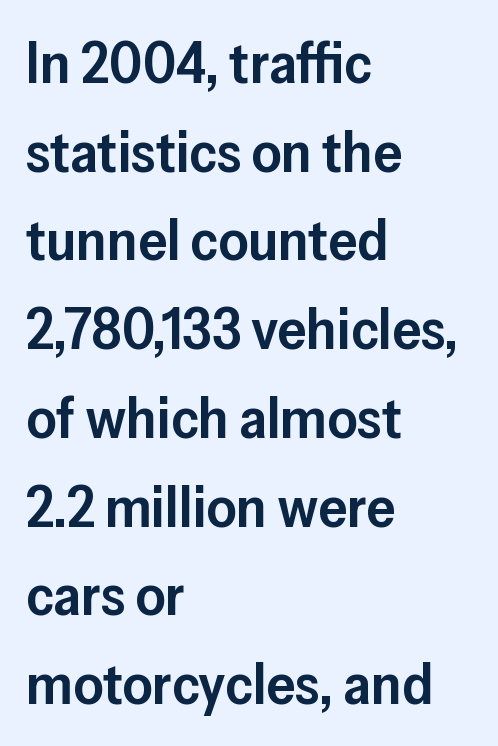
Is the letter spacing exaggerated? No — it looks like the ordinary default. Here the designer chose a conventional face with non-uniform glyph widths. These lines are composed in type without serifs. Every character sits straight up, as roman type does. Left-aligned paragraph, ragged on the right.
